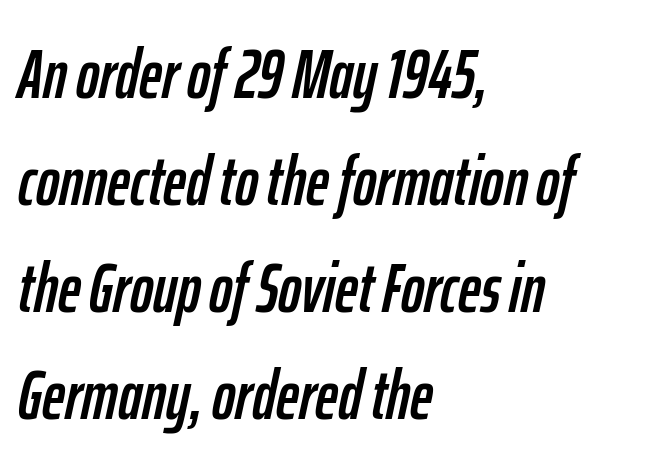
Q: Is the text italic (slanted)? A: Yes, it leans right by about 12 degrees.
Q: Is the text underlined? A: No.
Q: How is the paragraph aligned? A: Left-aligned.
Q: Is the spacing between letters normal or unusually wide? A: Normal.
Q: Is the spacing between lines tight, normal or loose? A: Normal.
Q: Width (condensed, normal, or wide)? A: Condensed.
Q: Stroke contrast? A: Low.
Q: x-height? A: Medium.
Q: Monospaced? A: No.
